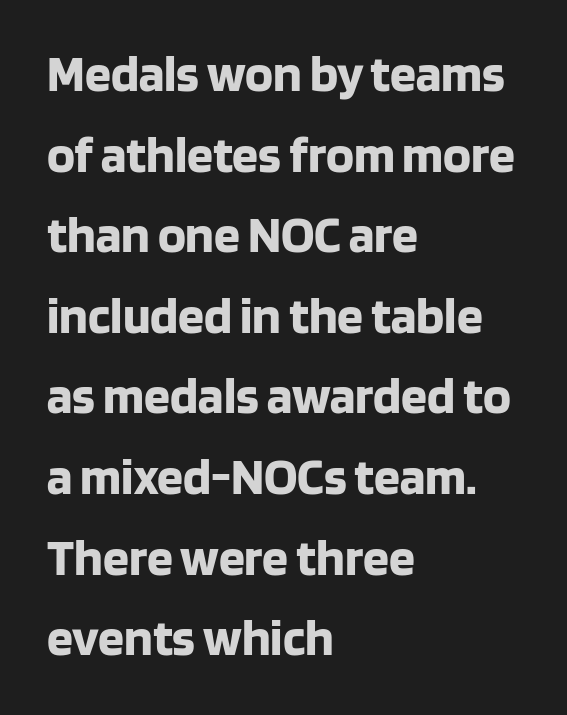
You could not count columns in this text — the font is proportionally spaced. What weight is shown? A full bold with thick strokes. The lines sit at an ordinary, default distance from one another. When letters stand straight like this, we call the style roman or upright. Check under the words: just untouched page. The paragraph has a hard left edge and a soft right edge.
